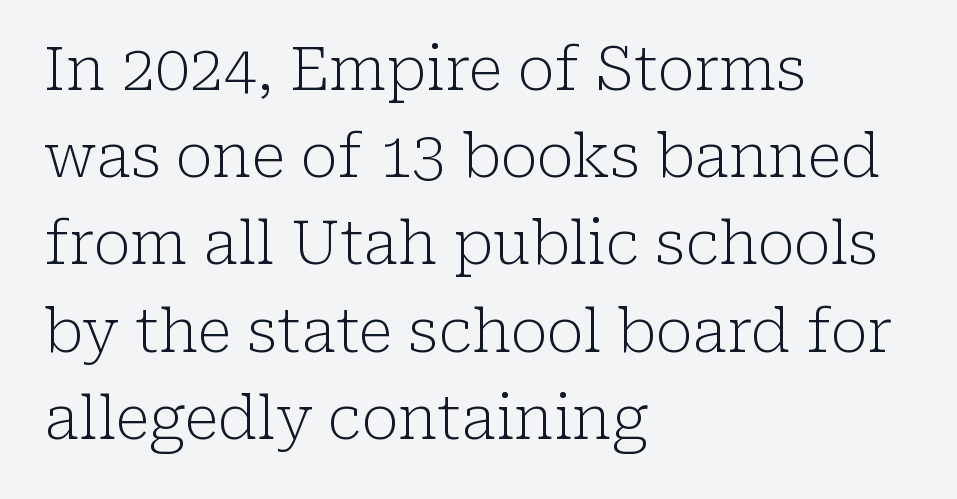
The image shows 61 px light serif type, upright; set left-aligned, normal line spacing (1.43x), normal letter spacing, not underlined; low stroke contrast and a medium x-height.
